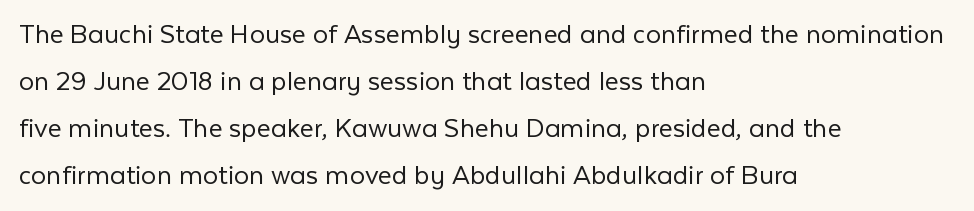
The image shows 30 px light sans-serif type, upright; set left-aligned, normal line spacing (1.57x), normal letter spacing, not underlined; low stroke contrast and a medium x-height.
